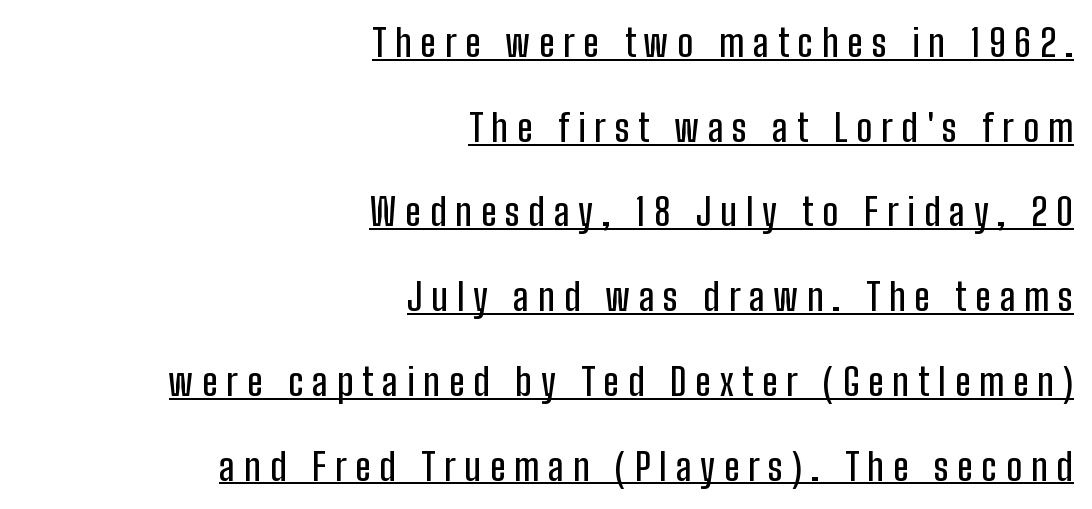
{"serif": "no", "italic": "no", "width": "condensed", "stroke_contrast": "low", "x_height": "medium", "monospaced": "no", "underline": "yes", "align": "right", "line_spacing": "loose", "line_spacing_ratio": 2.23, "letter_spacing": "wide", "letter_spacing_em": 0.23, "glyph_px": 38}
